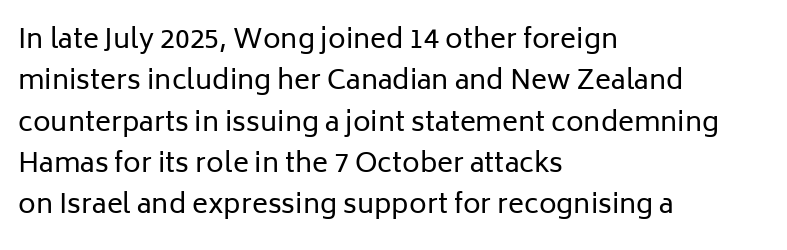
{"italic": "no", "bold": "no", "underline": "no", "align": "left", "line_spacing": "normal", "line_spacing_ratio": 1.53, "letter_spacing": "normal", "letter_spacing_em": 0.0, "glyph_px": 27}
